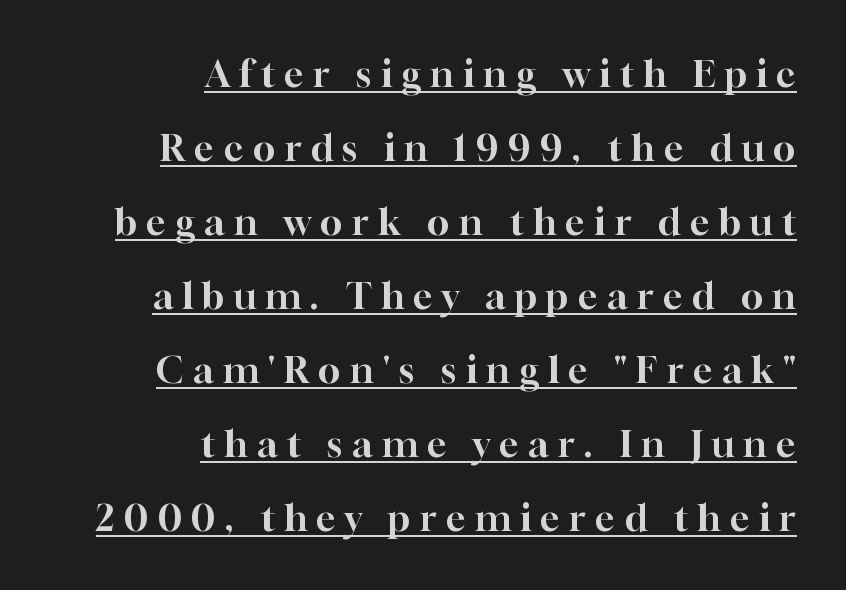
{"serif": "yes", "italic": "no", "width": "normal", "stroke_contrast": "high", "x_height": "medium", "monospaced": "no", "underline": "yes", "align": "right", "line_spacing": "loose", "line_spacing_ratio": 2.0, "letter_spacing": "wide", "letter_spacing_em": 0.25, "glyph_px": 37}
